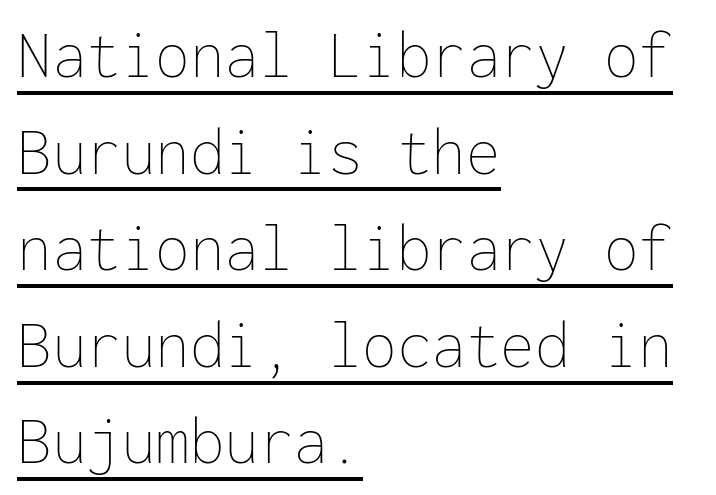
The image shows 69 px thin type, upright, monospaced; set left-aligned, normal line spacing (1.4x), normal letter spacing, underlined; low stroke contrast and a medium x-height.
